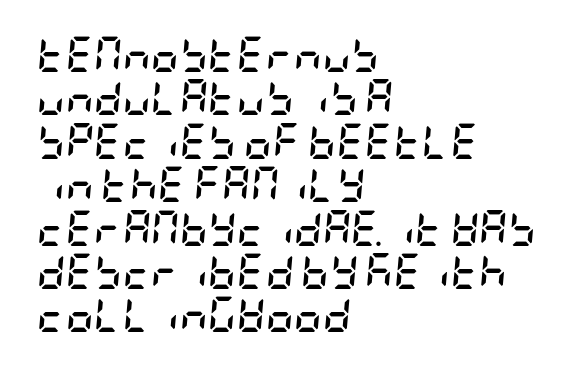
The image shows 35 px semibold, condensed type, italic (leaning right); set left-aligned, line spacing 1.24x, normal letter spacing, not underlined; low stroke contrast and a large x-height.
